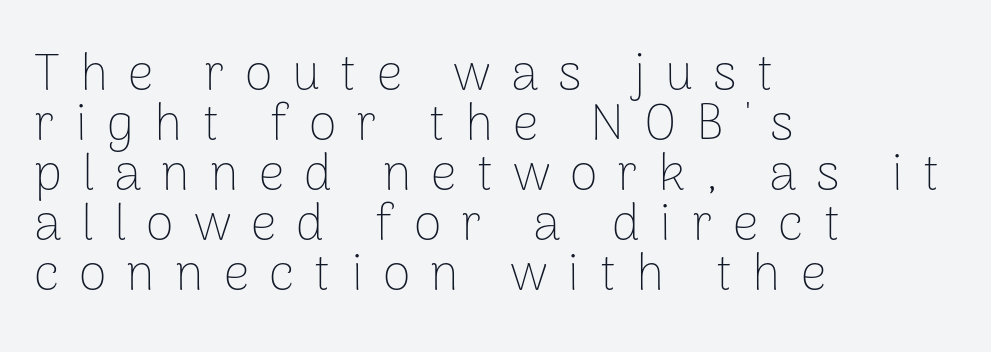
The image shows 51 px thin sans-serif type, upright; set left-aligned, tight line spacing (0.98x), unusually wide letter spacing (+0.39 em), not underlined; low stroke contrast and a medium x-height.
